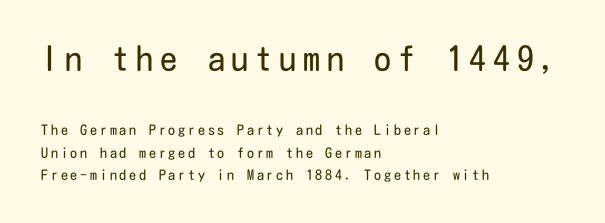
The image shows 34 px regular-weight, condensed sans-serif type, upright; set left-aligned, normal line spacing (1.59x), unusually wide letter spacing (+0.2 em), not underlined; the first (top) block is 2.43x larger; low stroke contrast and a medium x-height.
